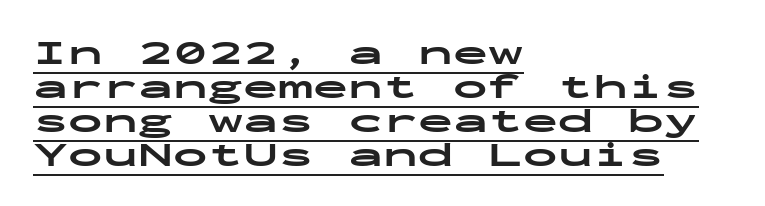
Think of a typewriter: that constant character pitch is what you see here. You can tell it's not italic because the verticals are truly vertical. The strokes are fattened all the way to bold. Has an underline been added? It has. Does the leading feel generous? Not at all — it's pinched.
